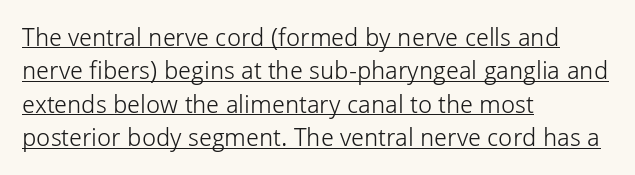
Casual observation: everything's shoved over to the left. Between one letter and the next there's only the usual sliver of space. Underlining? Definitely there. This is the regular roman posture of the typeface.
